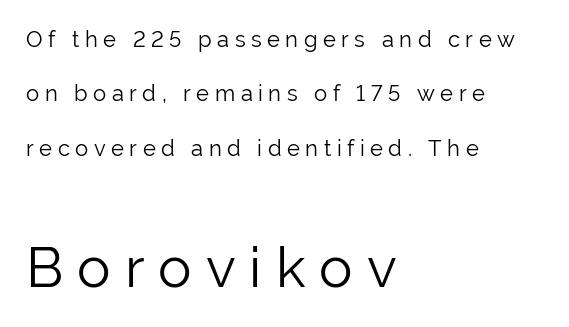
The image shows 56 px light sans-serif type, upright; set left-aligned, loose line spacing (2.47x), unusually wide letter spacing (+0.25 em), not underlined; the second (bottom) block is 2.55x larger; low stroke contrast and a medium x-height.
